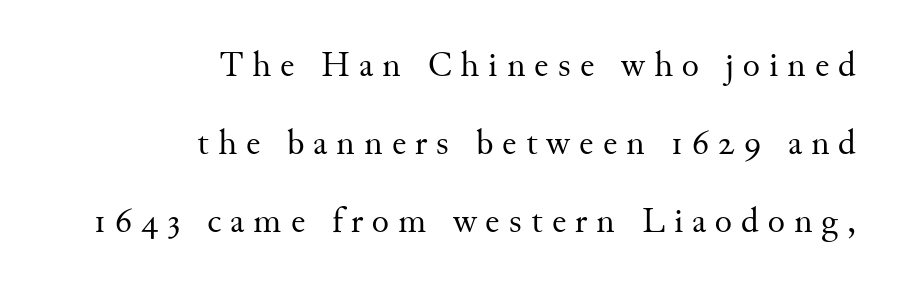
{"serif": "yes", "italic": "no", "bold": "no", "weight": "regular", "width": "normal", "stroke_contrast": "medium", "x_height": "small", "monospaced": "no", "underline": "no", "align": "right", "line_spacing": "loose", "line_spacing_ratio": 2.17, "letter_spacing": "wide", "letter_spacing_em": 0.25, "glyph_px": 36}
